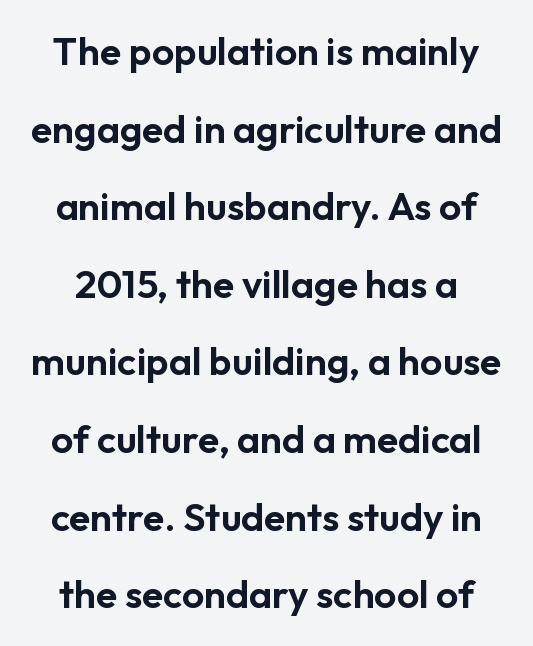
What kind of face is this? One without serifs — a sans. Unmarked baselines from the first word to the last. Rows of type keep a wide berth in the vertical direction. Do the characters align in a grid? No, the font is proportional. Style check: upright.
